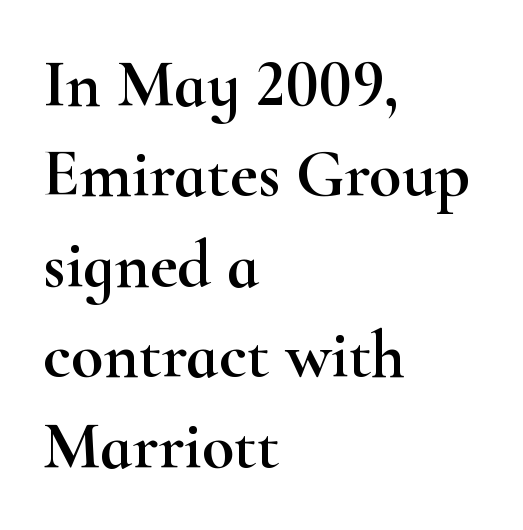
{"serif": "yes", "italic": "no", "width": "wide", "stroke_contrast": "high", "x_height": "small", "monospaced": "no", "underline": "no", "align": "left", "line_spacing": "normal", "line_spacing_ratio": 1.35, "letter_spacing": "normal", "letter_spacing_em": 0.0, "glyph_px": 67}
